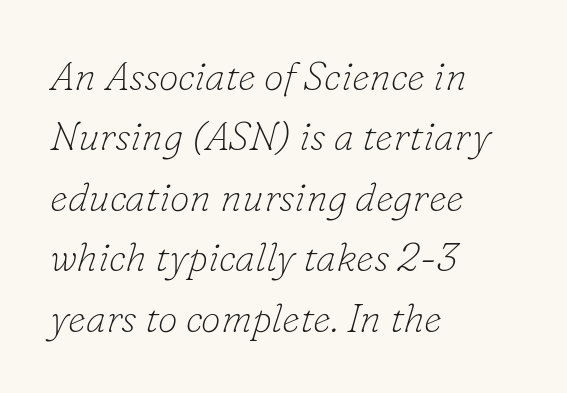
The image shows 40 px thin serif type, italic (leaning right); set left-aligned, normal line spacing (1.51x), normal letter spacing, not underlined; low stroke contrast and a small x-height.
